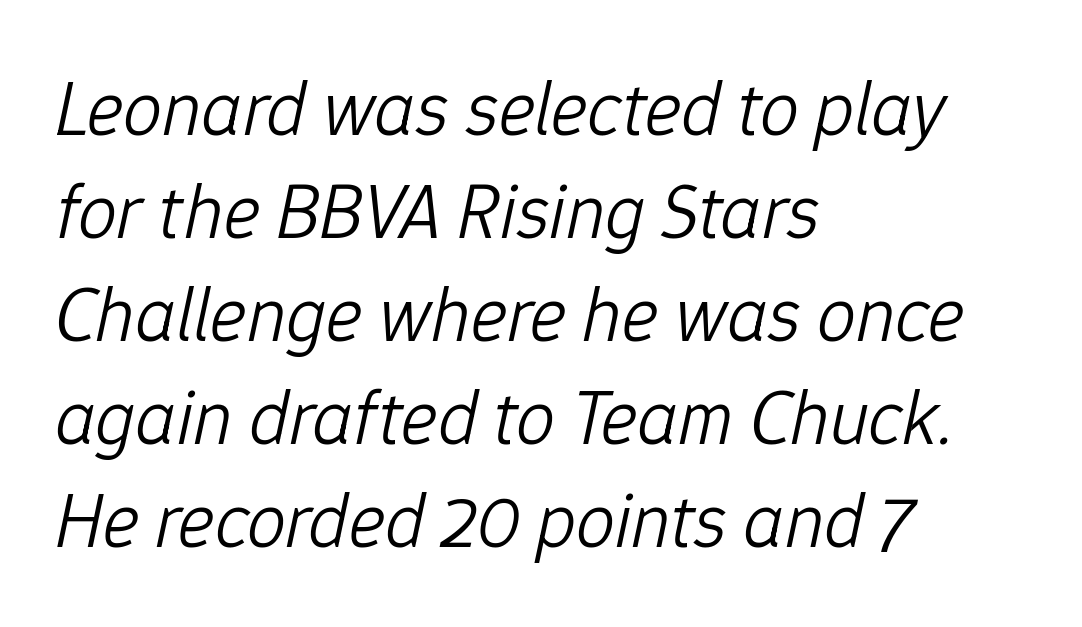
The image shows 78 px light type, italic (leaning right); set left-aligned, normal line spacing (1.32x), normal letter spacing, not underlined; low stroke contrast and a medium x-height.
